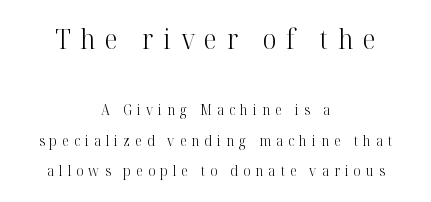
The image shows 27 px text type, upright; set centered, loose line spacing (2.18x), unusually wide letter spacing (+0.36 em), not underlined; the first (top) block is 1.93x larger.
